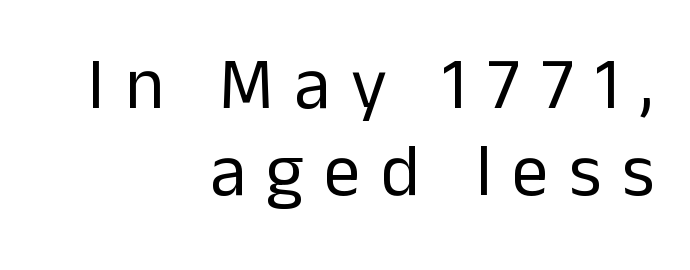
The passage shown is typed in a proportional face where columns would drift. Regarding serifs, this sample does without them. This is not heavy type; no bold has been used. Any mark beneath the type? The region is blank. Typeset ragged left — the right edge is the straight one. The gaps between neighbouring characters are conspicuously large.
